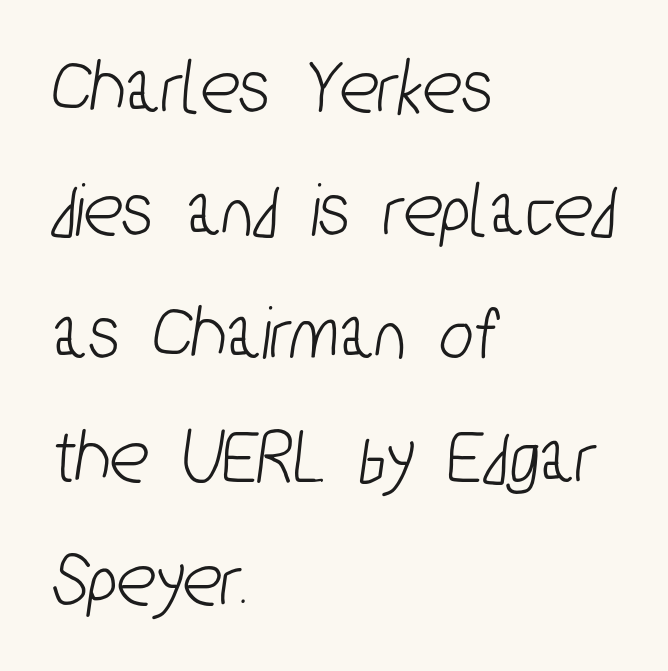
The image shows 80 px condensed sans-serif type; set left-aligned, normal line spacing (1.54x), normal letter spacing, not underlined; low stroke contrast and a medium x-height.
